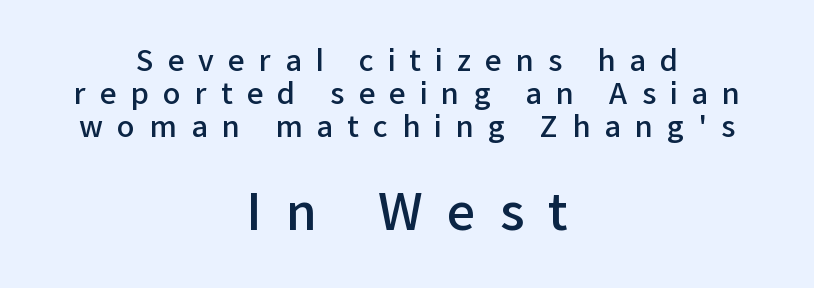
Characters remain perfectly vertical along every line. Every row of glyphs is offset so its center matches the block's center. Bare-footed words on every line. Is there much room between lines? No — they nearly touch. Does extra space separate the letters? Yes, quite a lot of it.
